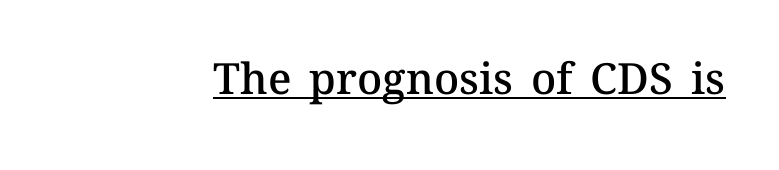
The image shows 43 px semibold type, upright; set normal letter spacing, underlined; medium stroke contrast and a medium x-height.
